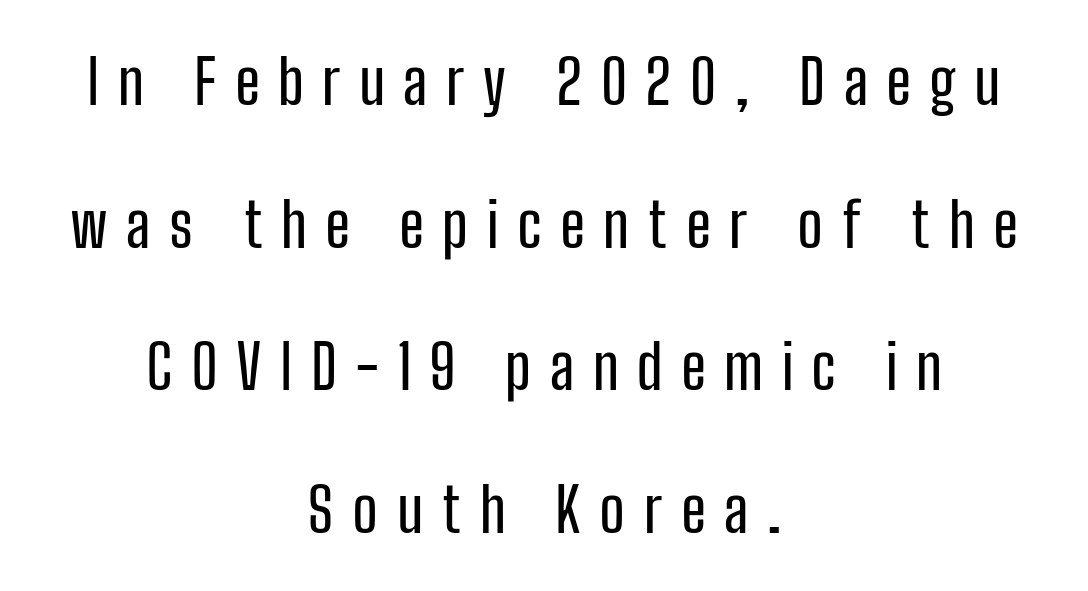
Q: Is the text italic (slanted)? A: No, it is upright.
Q: Is the typeface a serif or a sans-serif typeface? A: Sans-serif.
Q: Is the text underlined? A: No.
Q: How is the paragraph aligned? A: Centered.
Q: Is the spacing between letters normal or unusually wide? A: Unusually wide.
Q: Is the spacing between lines tight, normal or loose? A: Loose.
Q: Width (condensed, normal, or wide)? A: Condensed.
Q: Stroke contrast? A: Low.
Q: x-height? A: Medium.
Q: Monospaced? A: No.
